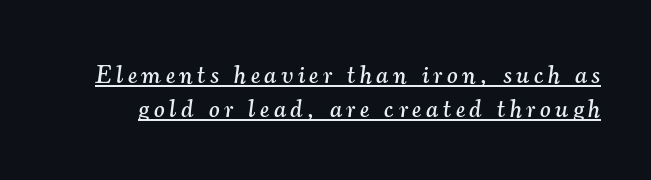
Q: Is the text italic (slanted)? A: Yes, it leans right by about 7 degrees.
Q: Is the text underlined? A: Yes.
Q: Is the spacing between lines tight, normal or loose? A: Normal.
